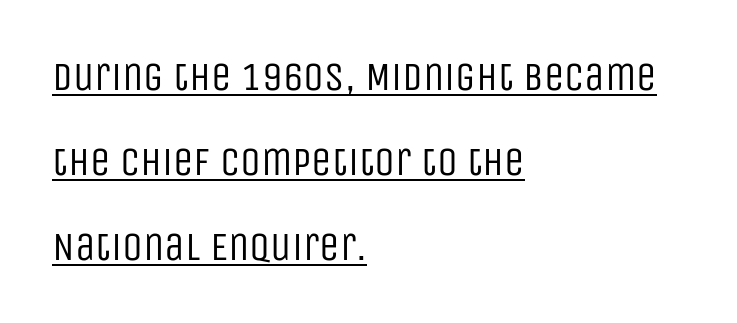
{"serif": "no", "italic": "no", "bold": "no", "weight": "regular", "width": "condensed", "stroke_contrast": "low", "x_height": "large", "monospaced": "no", "underline": "yes", "align": "left", "line_spacing": "loose", "line_spacing_ratio": 2.07, "letter_spacing": "normal", "letter_spacing_em": 0.0, "glyph_px": 41}
